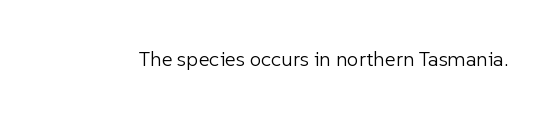
The image shows 21 px text type, upright; set normal letter spacing, not underlined.
